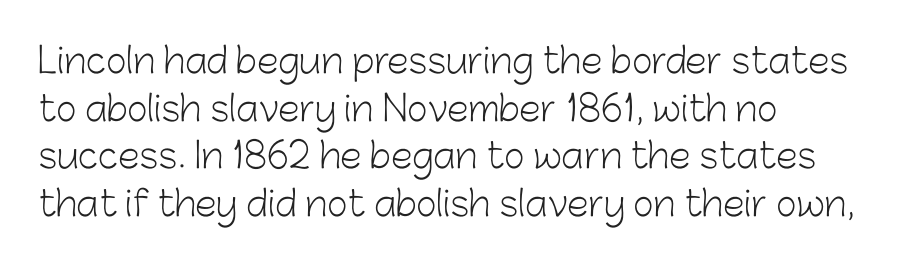
The image shows 35 px light sans-serif type, upright; set left-aligned, normal line spacing (1.36x), normal letter spacing, not underlined; low stroke contrast and a medium x-height.
